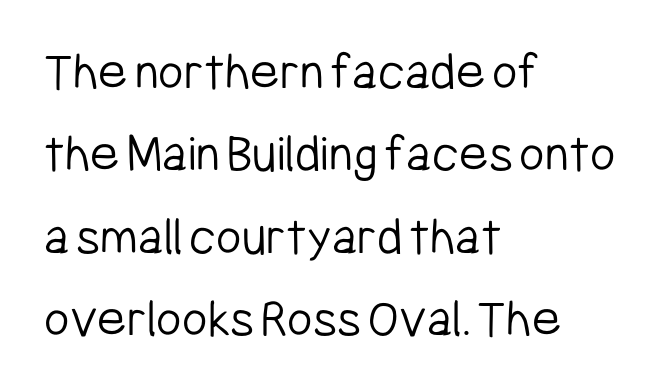
Think standard paragraph weight, or any step lighter than that. The font's upright variant was chosen for this text. Default kerning and tracking; the words read as compact shapes. One glance says typical: line gaps are just what's usual. Grotesque or geometric, the face here clearly has no serifs.
